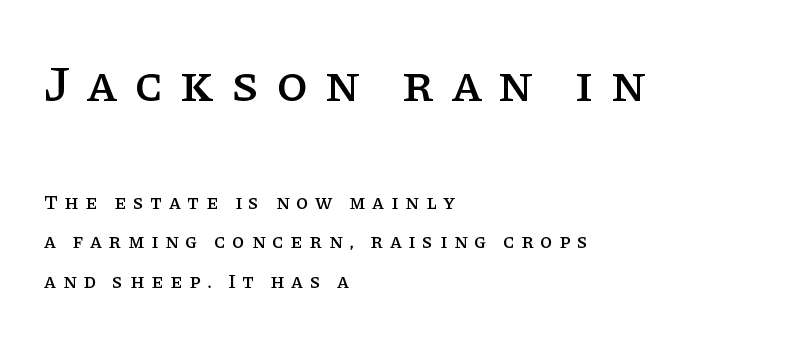
Honestly, the rows look like they've been pulled way apart. If you drew a line through each stem, it would be perfectly vertical. Does extra space separate the letters? Yes, quite a lot of it. Notice how the passage keeps a crisp vertical edge on the left only. Whoever set this made the first block the dominant, larger element.
